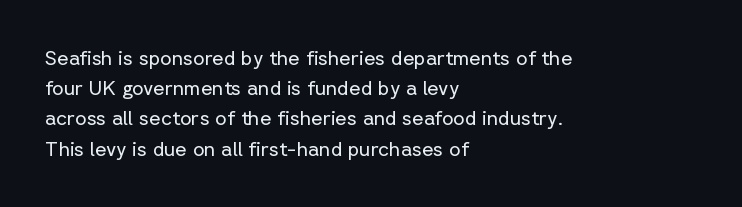
The image shows 20 px text type, upright; set left-aligned, normal line spacing (1.51x), normal letter spacing, not underlined.
